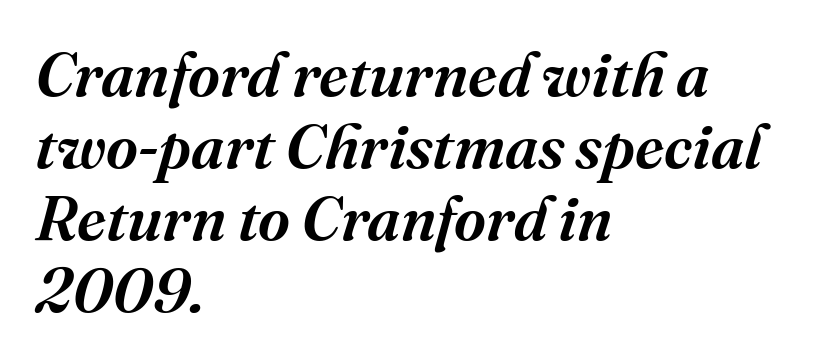
The image shows 62 px serif type, italic (leaning right); set left-aligned, line spacing 1.16x, normal letter spacing, not underlined; medium stroke contrast and a medium x-height.
